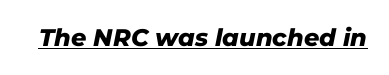
Q: Is the text bold? A: Yes.
Q: Is the text italic (slanted)? A: Yes, it leans right by about 11 degrees.
Q: Is the text underlined? A: Yes.
Q: Is the spacing between letters normal or unusually wide? A: Normal.
